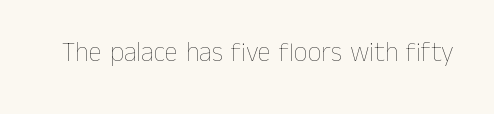
{"italic": "no", "bold": "no", "underline": "no", "letter_spacing": "normal", "letter_spacing_em": 0.0, "glyph_px": 27}
